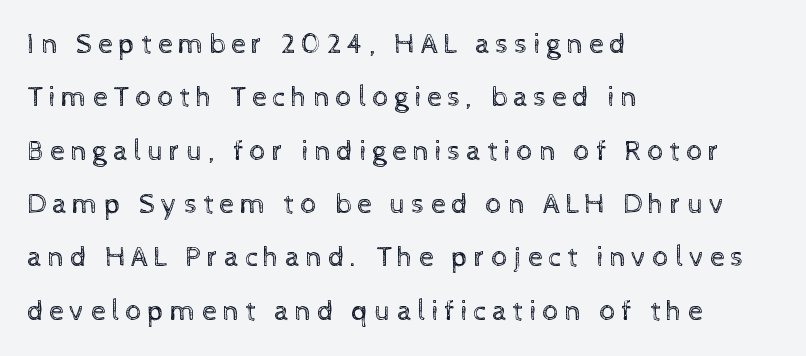
The image shows 29 px regular-weight type, upright; set left-aligned, line spacing 1.84x, unusually wide letter spacing (+0.2 em), not underlined; a medium x-height.
